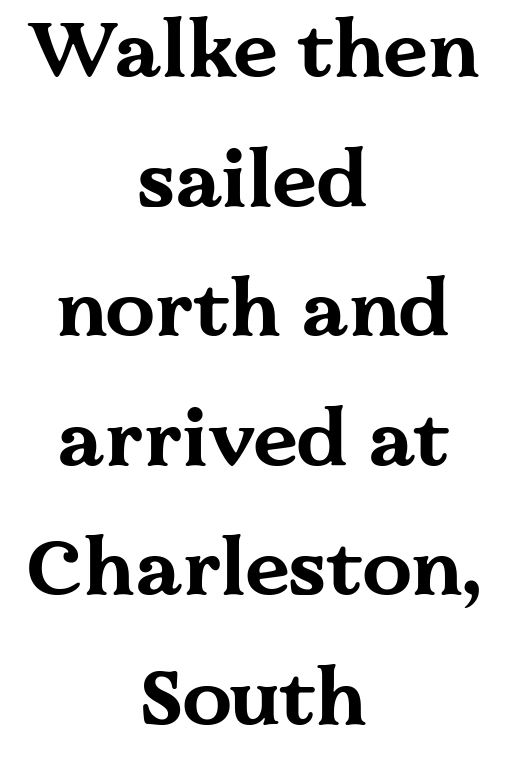
{"serif": "yes", "italic": "no", "bold": "yes", "weight": "bold", "width": "wide", "stroke_contrast": "medium", "x_height": "medium", "monospaced": "no", "underline": "no", "align": "center", "line_spacing": "normal", "line_spacing_ratio": 1.64, "letter_spacing": "normal", "letter_spacing_em": 0.0, "glyph_px": 79}
